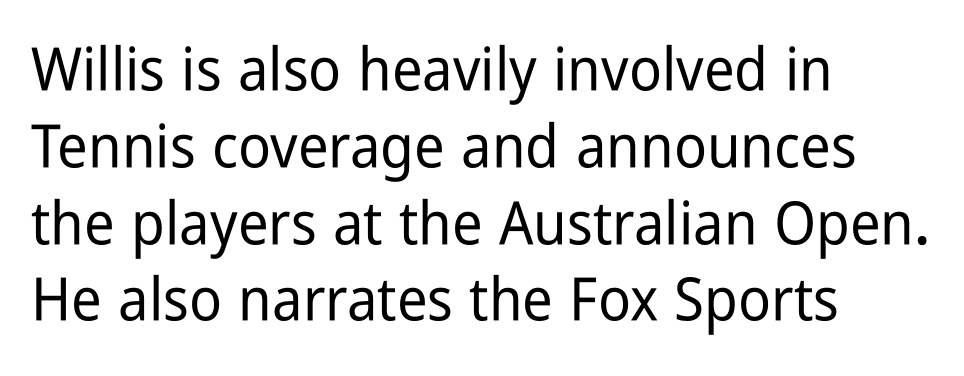
Caption: standard tracking, unaltered. The lines are quadded left. A clean baseline with only descenders dipping below it. Font category for this specimen: sans-serif. A typesetter would call this proportional, since set widths differ per character.
